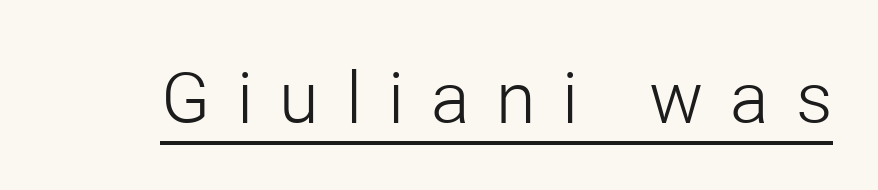
The type sits square on the baseline with zero lean. Grotesque or geometric, the face here clearly has no serifs. Think standard paragraph weight, or any step lighter than that. This rendering widens character spacing well past its baseline value. The face used here is proportionally spaced, like ordinary book or web type.
